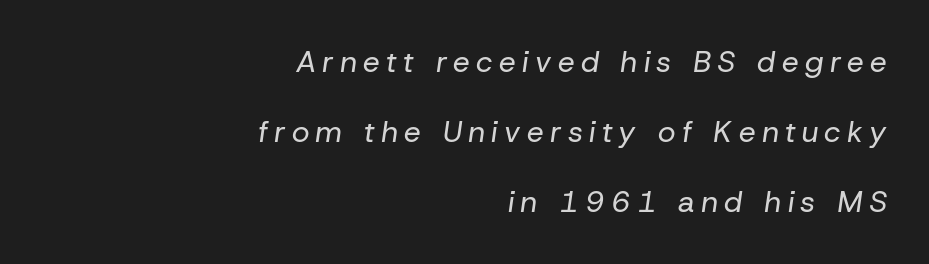
The image shows 30 px regular-weight type, italic (leaning right); set right-aligned, loose line spacing (2.34x), unusually wide letter spacing (+0.21 em), not underlined; low stroke contrast and a medium x-height.
